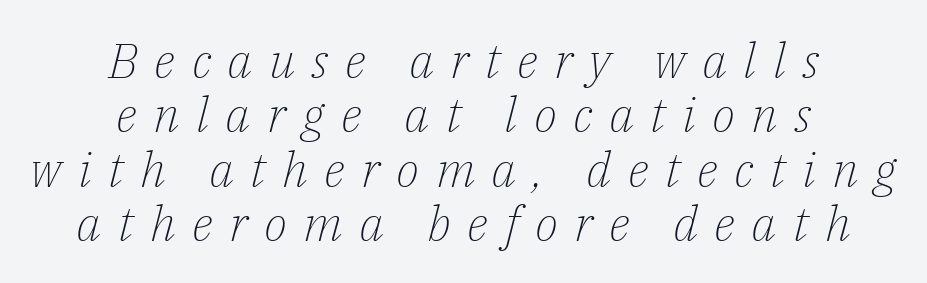
Q: Is the text bold? A: No.
Q: Is the text italic (slanted)? A: Yes, it leans right by about 14 degrees.
Q: Is the typeface a serif or a sans-serif typeface? A: Serif.
Q: Is the text underlined? A: No.
Q: How is the paragraph aligned? A: Centered.
Q: Is the spacing between letters normal or unusually wide? A: Unusually wide.
Q: Is the spacing between lines tight, normal or loose? A: Tight.
Q: Width (condensed, normal, or wide)? A: Normal.
Q: Stroke contrast? A: Low.
Q: x-height? A: Medium.
Q: Monospaced? A: No.
